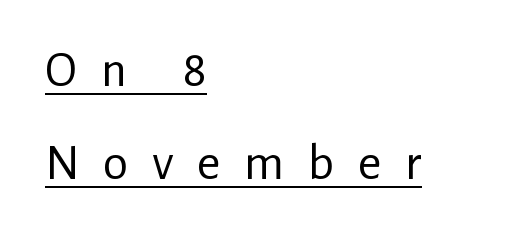
Observe the wide spacing: letters keep a clear distance from each other. The paragraph has a hard left edge and a soft right edge. The face used here appears with an underline applied. Font category for this specimen: sans-serif. Designer's note — italics off, roman on. The strokes carry an ordinary text weight at most.
